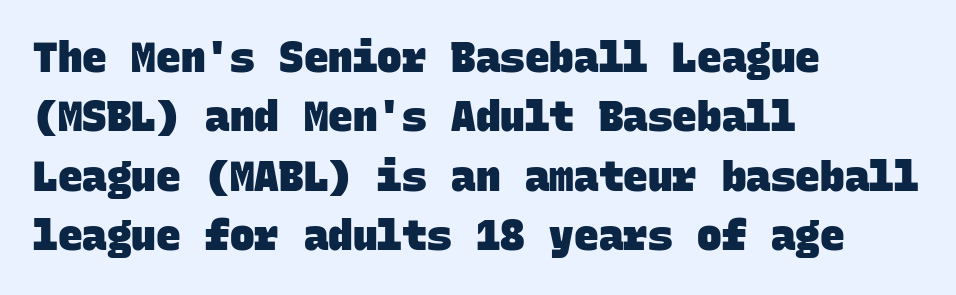
{"serif": "no", "bold": "yes", "weight": "heavy", "width": "normal", "stroke_contrast": "low", "x_height": "large", "monospaced": "yes", "underline": "no", "align": "left", "line_spacing": "normal", "line_spacing_ratio": 1.45, "letter_spacing": "normal", "letter_spacing_em": 0.0, "glyph_px": 41}
